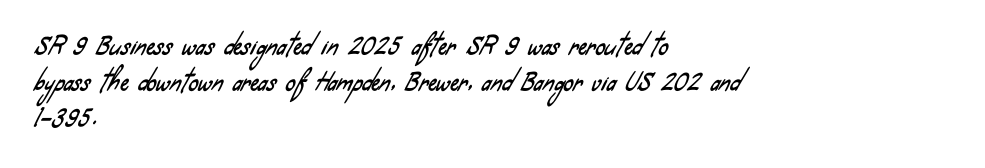
{"underline": "no", "align": "left", "line_spacing": "normal", "line_spacing_ratio": 1.51, "letter_spacing": "normal", "letter_spacing_em": 0.0, "glyph_px": 24}
